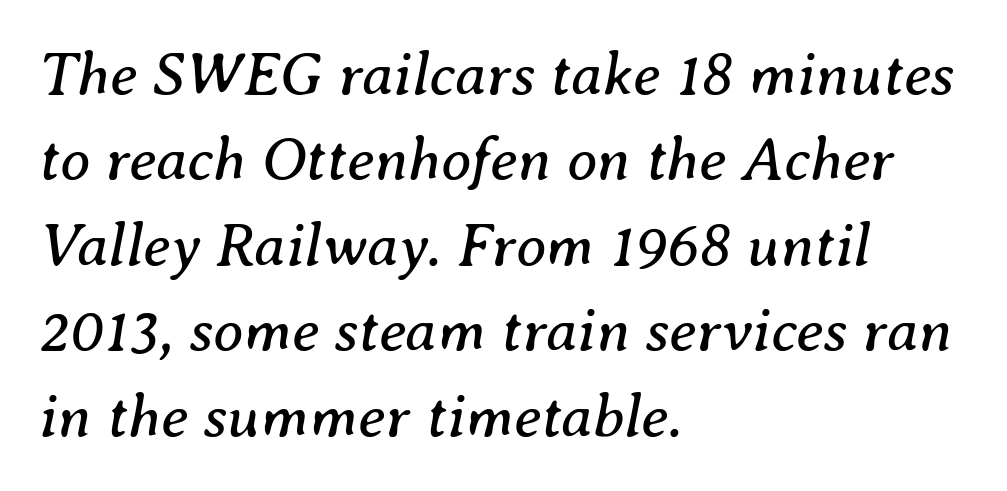
Q: Is the text bold? A: No.
Q: Is the text italic (slanted)? A: Yes, it leans right by about 8 degrees.
Q: Is the typeface a serif or a sans-serif typeface? A: Serif.
Q: Is the text underlined? A: No.
Q: How is the paragraph aligned? A: Left-aligned.
Q: Is the spacing between letters normal or unusually wide? A: Normal.
Q: Is the spacing between lines tight, normal or loose? A: Normal.
Q: Width (condensed, normal, or wide)? A: Normal.
Q: Stroke contrast? A: Medium.
Q: x-height? A: Medium.
Q: Monospaced? A: No.
